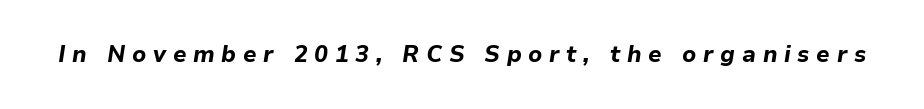
The image shows 23 px bold type, italic (leaning right); set unusually wide letter spacing (+0.29 em), not underlined.
